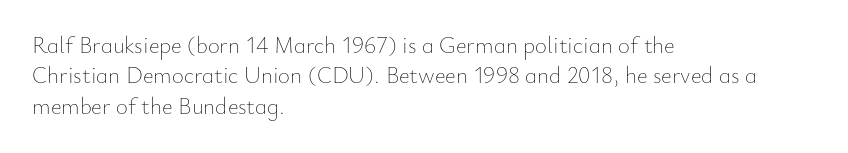
Q: Is the text bold? A: No.
Q: Is the text italic (slanted)? A: No, it is upright.
Q: Is the text underlined? A: No.
Q: How is the paragraph aligned? A: Left-aligned.
Q: Is the spacing between letters normal or unusually wide? A: Normal.
Q: Is the spacing between lines tight, normal or loose? A: Normal.
